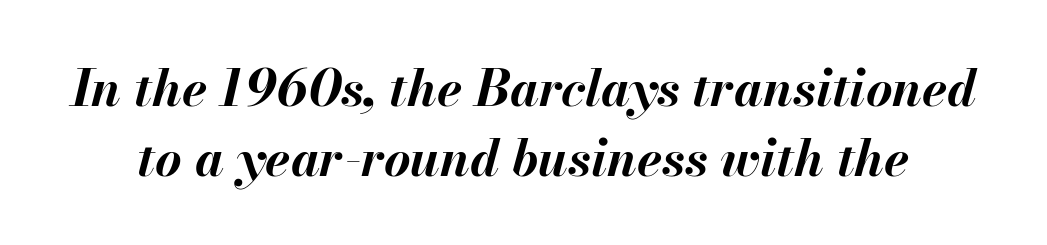
The image shows 51 px bold type, italic (leaning right); set normal line spacing (1.37x), normal letter spacing, not underlined; medium stroke contrast and a small x-height.
